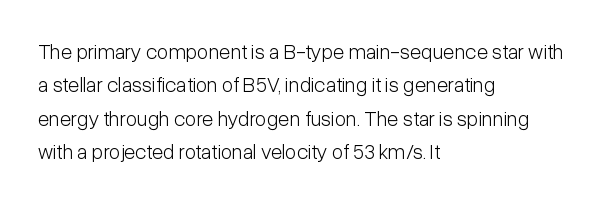
Q: Is the text bold? A: No.
Q: Is the text italic (slanted)? A: No, it is upright.
Q: Is the text underlined? A: No.
Q: How is the paragraph aligned? A: Left-aligned.
Q: Is the spacing between letters normal or unusually wide? A: Normal.
Q: Is the spacing between lines tight, normal or loose? A: Normal.
